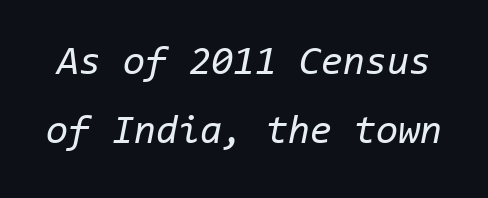
The image shows 40 px regular-weight type, italic (leaning right), monospaced; set line spacing 1.72x, normal letter spacing, not underlined; low stroke contrast and a medium x-height.
